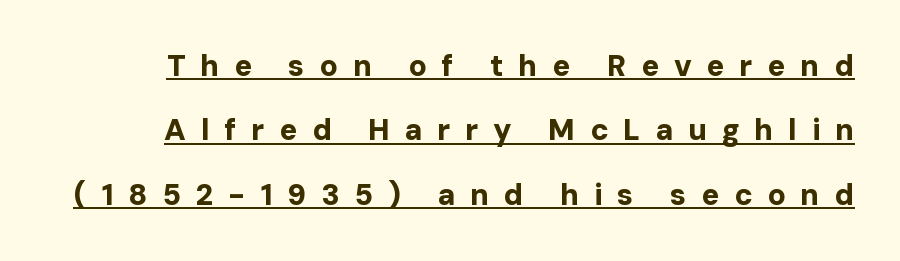
The image shows 30 px bold sans-serif type, upright; set loose line spacing (2.15x), unusually wide letter spacing (+0.49 em), underlined; low stroke contrast and a medium x-height.
